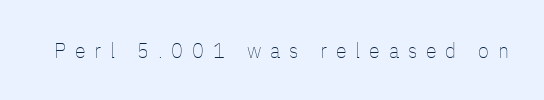
{"italic": "no", "bold": "no", "underline": "no", "letter_spacing": "wide", "letter_spacing_em": 0.4, "glyph_px": 22}
